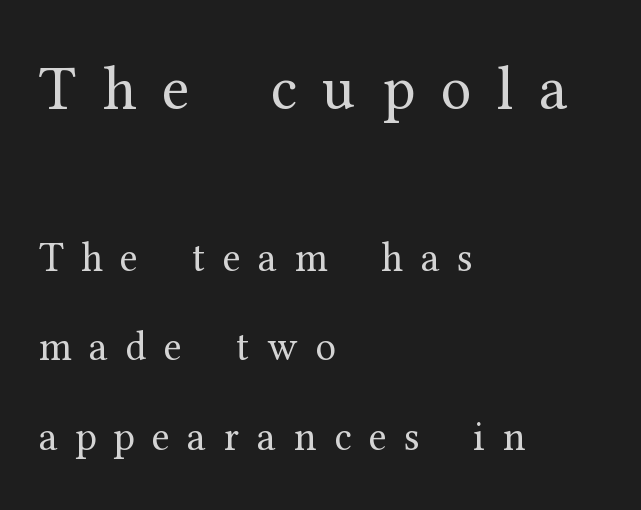
{"serif": "yes", "italic": "no", "bold": "no", "weight": "regular", "width": "normal", "stroke_contrast": "medium", "x_height": "medium", "monospaced": "no", "underline": "no", "align": "left", "line_spacing": "loose", "line_spacing_ratio": 2.18, "letter_spacing": "wide", "letter_spacing_em": 0.43, "larger_block": "first", "size_ratio": 1.51, "glyph_px": 62}
